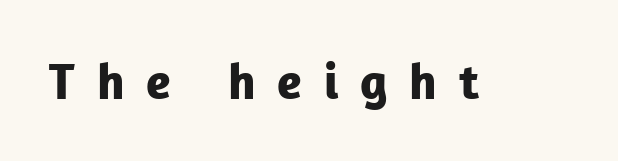
The image shows 51 px bold sans-serif type, upright; set unusually wide letter spacing (+0.43 em), not underlined; low stroke contrast and a medium x-height.
